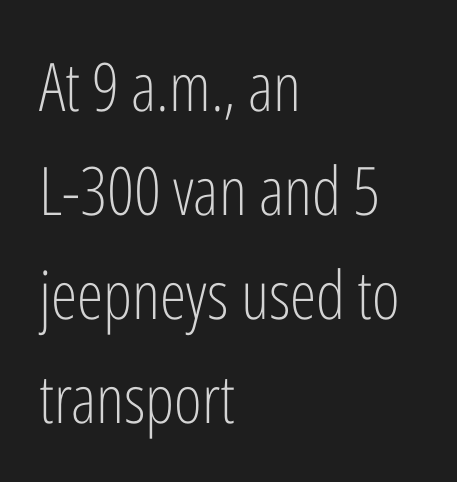
{"serif": "no", "italic": "no", "bold": "no", "weight": "light", "width": "condensed", "stroke_contrast": "low", "x_height": "medium", "monospaced": "no", "underline": "no", "align": "left", "line_spacing": "normal", "line_spacing_ratio": 1.55, "letter_spacing": "normal", "letter_spacing_em": 0.0, "glyph_px": 67}
